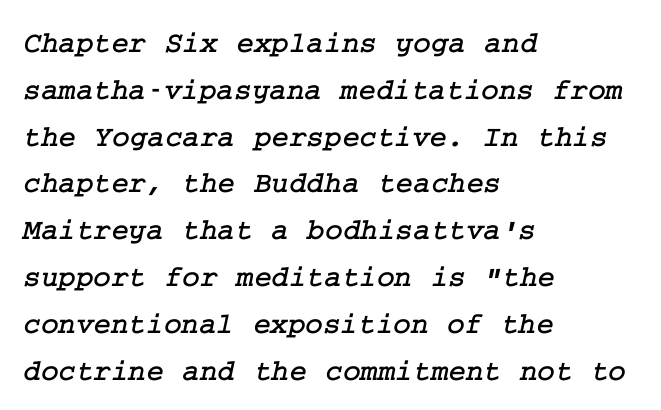
The image shows 30 px serif type; set left-aligned, normal line spacing (1.56x), normal letter spacing, not underlined; low stroke contrast and a medium x-height.
